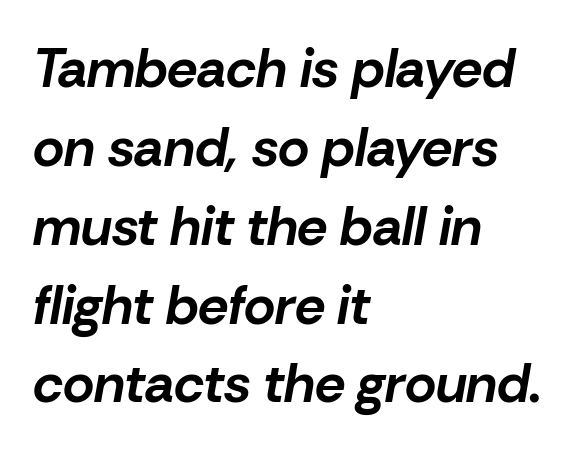
The image shows 54 px bold type, italic (leaning right); set left-aligned, normal line spacing (1.46x), normal letter spacing, not underlined; low stroke contrast and a medium x-height.
